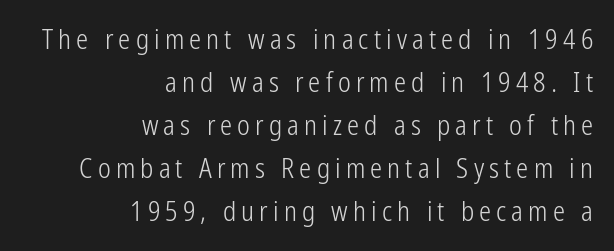
{"italic": "no", "bold": "no", "underline": "no", "align": "right", "line_spacing": "normal", "line_spacing_ratio": 1.59, "glyph_px": 27}
